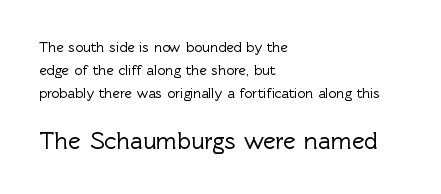
{"italic": "no", "underline": "no", "align": "left", "line_spacing": "normal", "line_spacing_ratio": 1.63, "letter_spacing": "normal", "letter_spacing_em": 0.0, "larger_block": "second", "size_ratio": 1.71, "glyph_px": 24}
